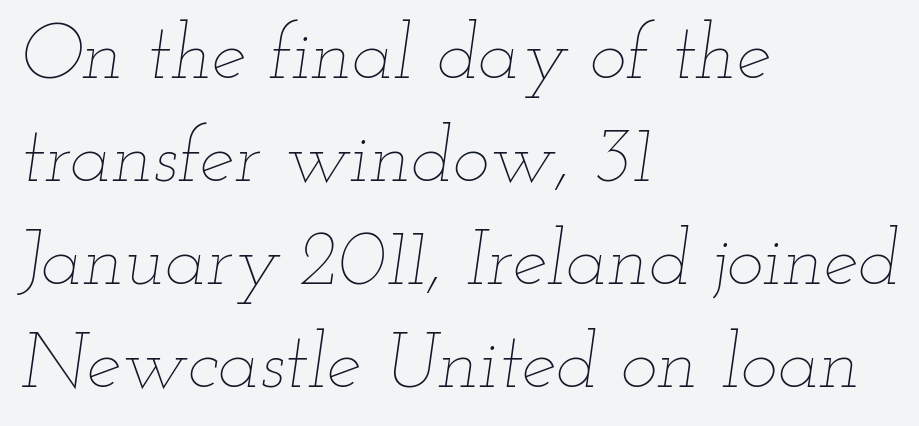
The font sits on the lighter half of the weight spectrum, regular included. Line beginnings align vertically; line endings do not. The passage shown is not underscored anywhere. The specimen reads as italic at a glance.
